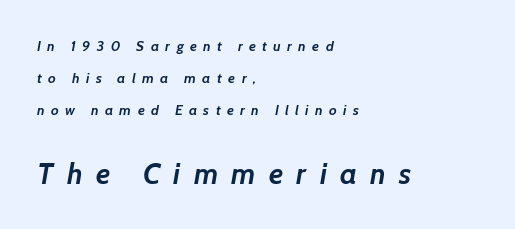
The image shows 29 px semibold type, italic (leaning right); set left-aligned, loose line spacing (2.28x), unusually wide letter spacing (+0.46 em), not underlined; the second (bottom) block is 2.07x larger; low stroke contrast and a medium x-height.
